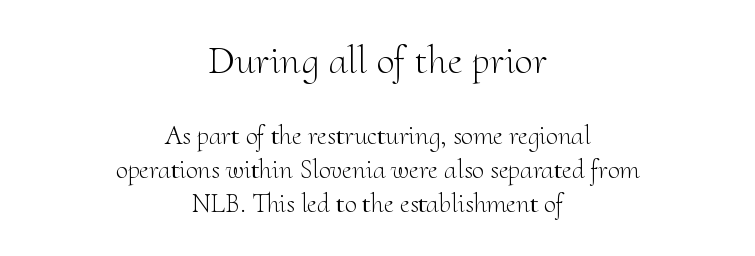
{"serif": "yes", "italic": "no", "bold": "no", "weight": "light", "width": "normal", "stroke_contrast": "medium", "x_height": "small", "monospaced": "no", "underline": "no", "align": "center", "line_spacing": "normal", "line_spacing_ratio": 1.26, "letter_spacing": "normal", "letter_spacing_em": 0.0, "larger_block": "first", "size_ratio": 1.52, "glyph_px": 41}
